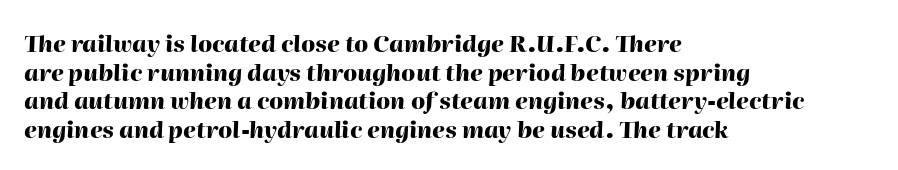
Q: Is the text bold? A: Yes.
Q: Is the text italic (slanted)? A: Yes, it leans right by about 2 degrees.
Q: Is the text underlined? A: No.
Q: How is the paragraph aligned? A: Left-aligned.
Q: Is the spacing between letters normal or unusually wide? A: Normal.
